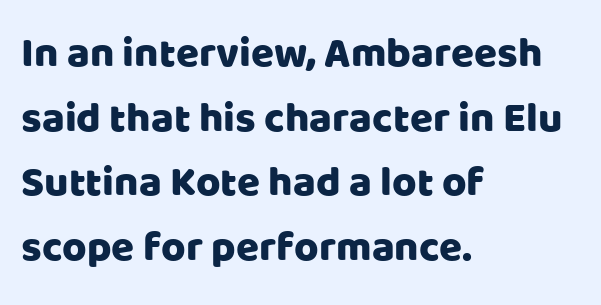
The image shows 42 px sans-serif type, upright; set left-aligned, normal line spacing (1.54x), normal letter spacing, not underlined; low stroke contrast and a large x-height.
